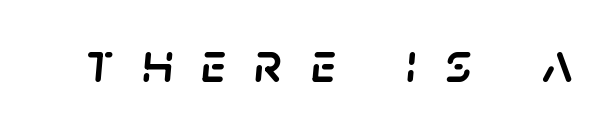
Q: Is the text italic (slanted)? A: Yes, it leans right by about 5 degrees.
Q: Is the text underlined? A: No.
Q: Is the spacing between letters normal or unusually wide? A: Unusually wide.
Q: Width (condensed, normal, or wide)? A: Normal.
Q: Stroke contrast? A: Low.
Q: x-height? A: Large.
Q: Monospaced? A: No.
